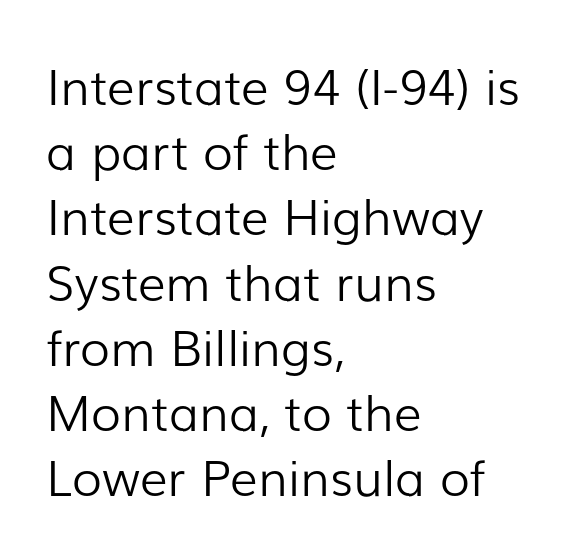
The gaps between neighbouring characters are ordinary and unremarkable. Students, observe: this is what conventionally led text looks like. You could not count columns in this text — the font is proportionally spaced. The font family rendered here belongs to the sans-serif group. Line beginnings align vertically; line endings do not.
